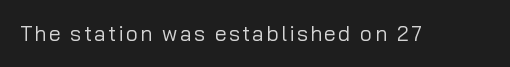
Nope, not italic — everything's standing straight. Weight: regular or lighter. This rendering features lettering with no underline.
